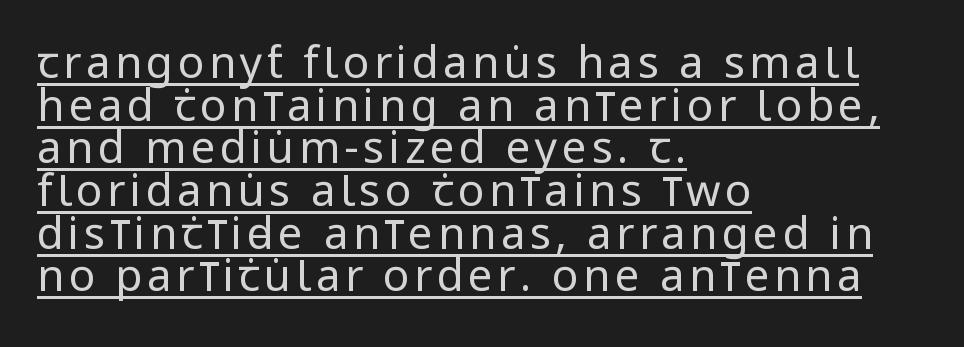
{"serif": "no", "italic": "no", "bold": "no", "weight": "regular", "width": "condensed", "stroke_contrast": "low", "x_height": "large", "monospaced": "no", "underline": "yes", "align": "left", "line_spacing": "tight", "line_spacing_ratio": 0.97, "glyph_px": 44}
